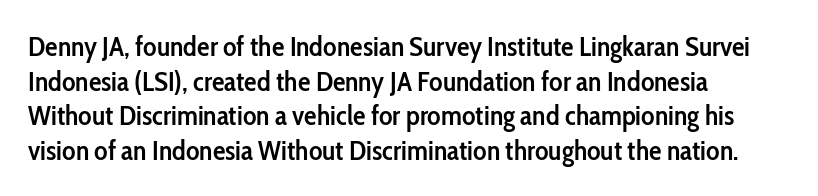
Q: Is the text bold? A: Semi-bold.
Q: Is the text italic (slanted)? A: No, it is upright.
Q: Is the typeface a serif or a sans-serif typeface? A: Sans-serif.
Q: Is the text underlined? A: No.
Q: How is the paragraph aligned? A: Left-aligned.
Q: Is the spacing between letters normal or unusually wide? A: Normal.
Q: Width (condensed, normal, or wide)? A: Condensed.
Q: Stroke contrast? A: Low.
Q: x-height? A: Medium.
Q: Monospaced? A: No.
